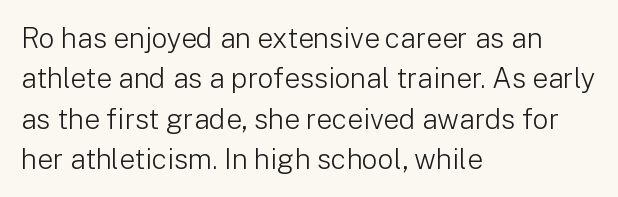
The image shows 28 px light sans-serif type, upright; set left-aligned, normal line spacing (1.44x), normal letter spacing, not underlined; low stroke contrast and a medium x-height.
